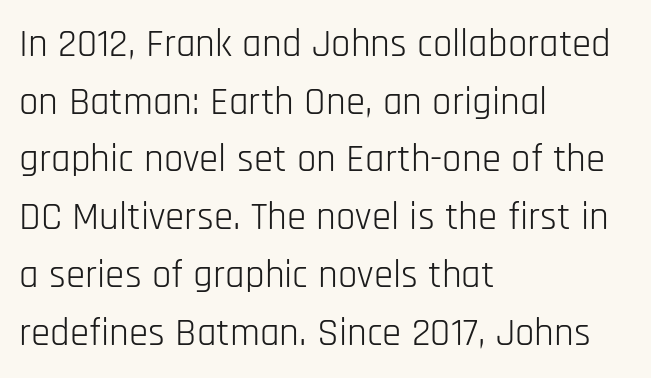
The image shows 39 px light, condensed sans-serif type, upright; set left-aligned, normal line spacing (1.48x), normal letter spacing, not underlined; low stroke contrast and a large x-height.
